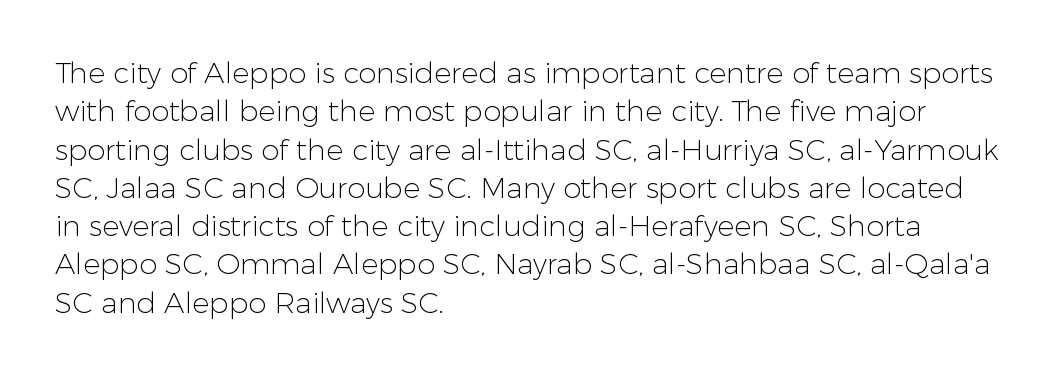
{"serif": "no", "italic": "no", "bold": "no", "weight": "light", "width": "normal", "stroke_contrast": "low", "x_height": "medium", "monospaced": "no", "underline": "no", "align": "left", "line_spacing": "normal", "line_spacing_ratio": 1.32, "letter_spacing": "normal", "letter_spacing_em": 0.0, "glyph_px": 29}
